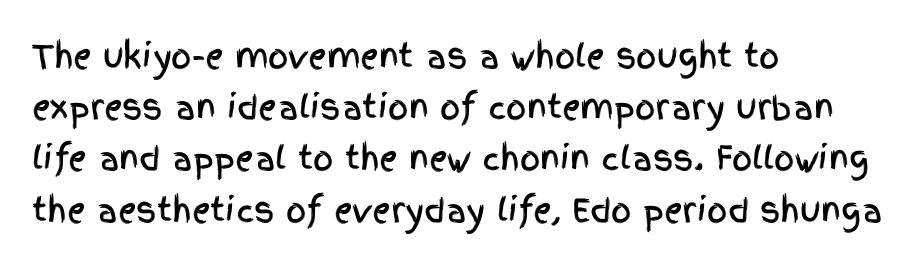
Each line starts at the same left margin while the right side varies. Compared with typical body copy, the letter spacing here is the same. Nope, not italic — everything's standing straight. Looks like regular typesetting: each glyph gets only the width it needs.
